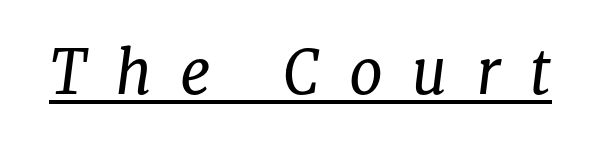
Varying glyph widths throughout — classic text-font behaviour. You can see a thin bar hugging the bottom of the glyphs. Tracking here is generous; glyphs stand well apart from one another. A serif font was chosen for this passage. The weight tops out at a normal text grade.
